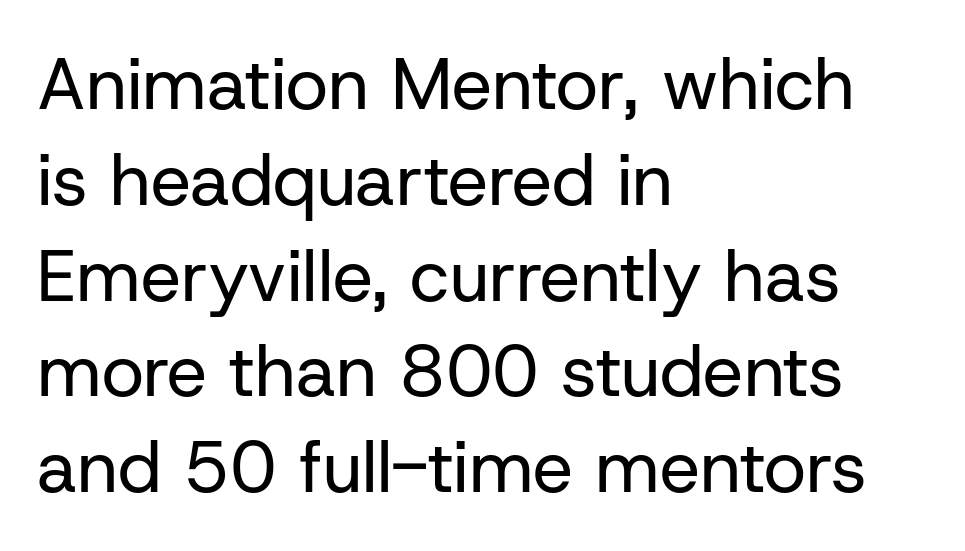
{"serif": "no", "italic": "no", "bold": "no", "weight": "regular", "width": "normal", "stroke_contrast": "low", "x_height": "medium", "monospaced": "no", "underline": "no", "align": "left", "line_spacing": "normal", "line_spacing_ratio": 1.33, "letter_spacing": "normal", "letter_spacing_em": 0.0, "glyph_px": 72}
